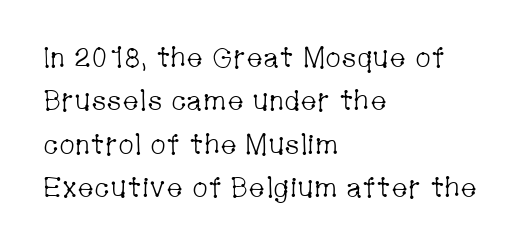
Italic? Not at all — the glyphs are vertical. Notice how the passage keeps a crisp vertical edge on the left only. Each letter keeps its own natural width here, so spacing adapts to shape. The space beneath each line is pristine and unruled. Between one letter and the next there's only the usual sliver of space.
